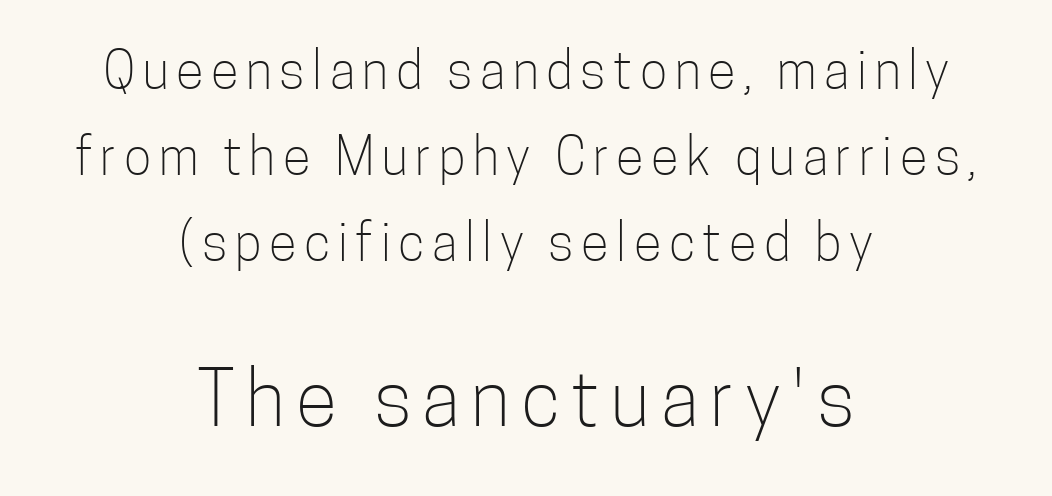
{"serif": "no", "italic": "no", "bold": "no", "weight": "light", "width": "condensed", "stroke_contrast": "low", "x_height": "medium", "monospaced": "no", "underline": "no", "align": "center", "line_spacing": "normal", "line_spacing_ratio": 1.69, "larger_block": "second", "size_ratio": 1.49, "glyph_px": 76}
